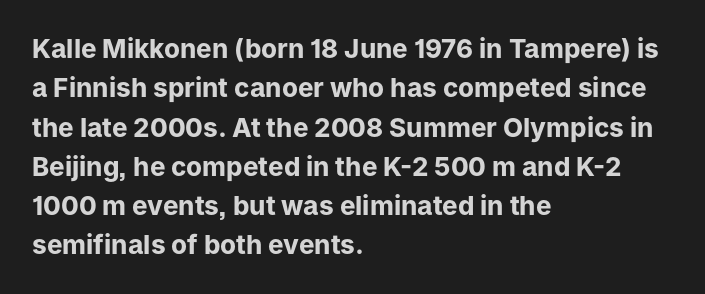
{"italic": "no", "bold": "yes", "underline": "no", "align": "left", "line_spacing": "normal", "line_spacing_ratio": 1.51, "letter_spacing": "normal", "letter_spacing_em": 0.0, "glyph_px": 26}
